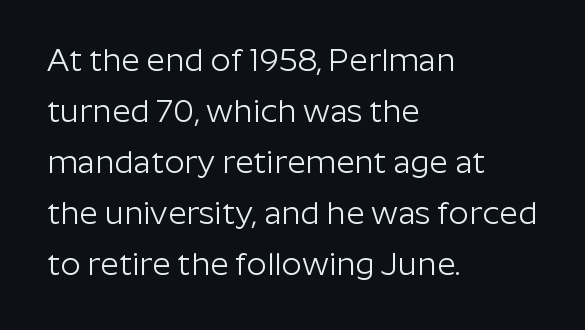
Q: Is the text bold? A: No.
Q: Is the text italic (slanted)? A: No, it is upright.
Q: Is the typeface a serif or a sans-serif typeface? A: Sans-serif.
Q: Is the text underlined? A: No.
Q: How is the paragraph aligned? A: Left-aligned.
Q: Is the spacing between letters normal or unusually wide? A: Normal.
Q: Is the spacing between lines tight, normal or loose? A: Normal.
Q: Width (condensed, normal, or wide)? A: Normal.
Q: Stroke contrast? A: Low.
Q: x-height? A: Medium.
Q: Monospaced? A: No.
